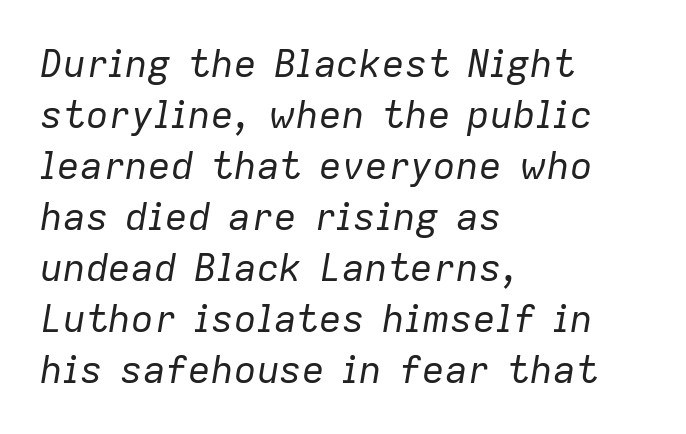
{"italic": "yes", "lean": "right", "slant_degrees": 9, "bold": "no", "weight": "regular", "width": "normal", "stroke_contrast": "low", "x_height": "medium", "monospaced": "no", "underline": "no", "align": "left", "line_spacing": "normal", "line_spacing_ratio": 1.34, "letter_spacing": "normal", "letter_spacing_em": 0.0, "glyph_px": 38}
